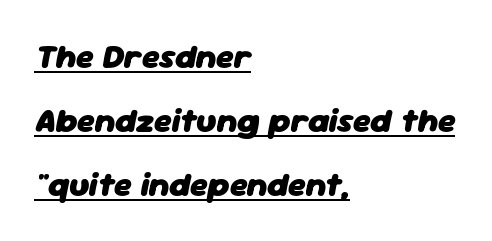
The lettering tilts uniformly, giving the passage an italic look. Each word holds together tightly as a unit, with standard inter-letter gaps. Has an underline been added? It has. Horizontally, the lines are justified to the leading edge only.
